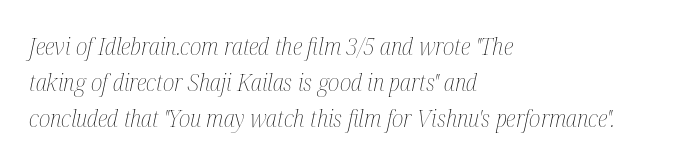
Short note: letters normally spaced. The font sits on the lighter half of the weight spectrum, regular included. Is the block centered? No — it sits flush against the left margin. When letters slant like this, we call the style italic. Lines of text with bare space underneath. The block of text has a typical density, with ordinary space between rows.
